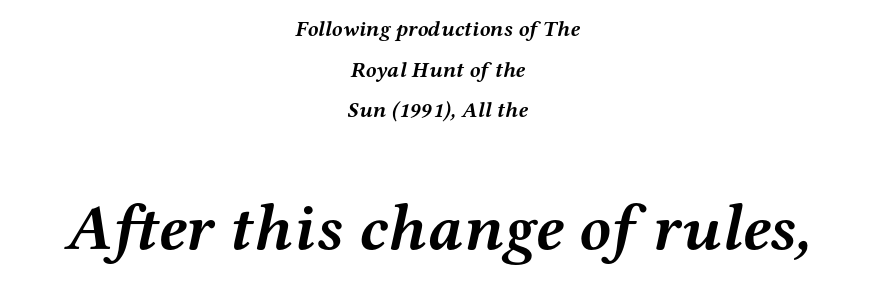
Q: Is the text bold? A: Yes.
Q: Is the text italic (slanted)? A: Yes, it leans right by about 12 degrees.
Q: Is the typeface a serif or a sans-serif typeface? A: Serif.
Q: Is the text underlined? A: No.
Q: How is the paragraph aligned? A: Centered.
Q: Is the spacing between letters normal or unusually wide? A: Normal.
Q: Which block of text is set in a larger size, the first (top) or the second (bottom)? A: The second (bottom) one.
Q: Width (condensed, normal, or wide)? A: Wide.
Q: Stroke contrast? A: Medium.
Q: x-height? A: Medium.
Q: Monospaced? A: No.
